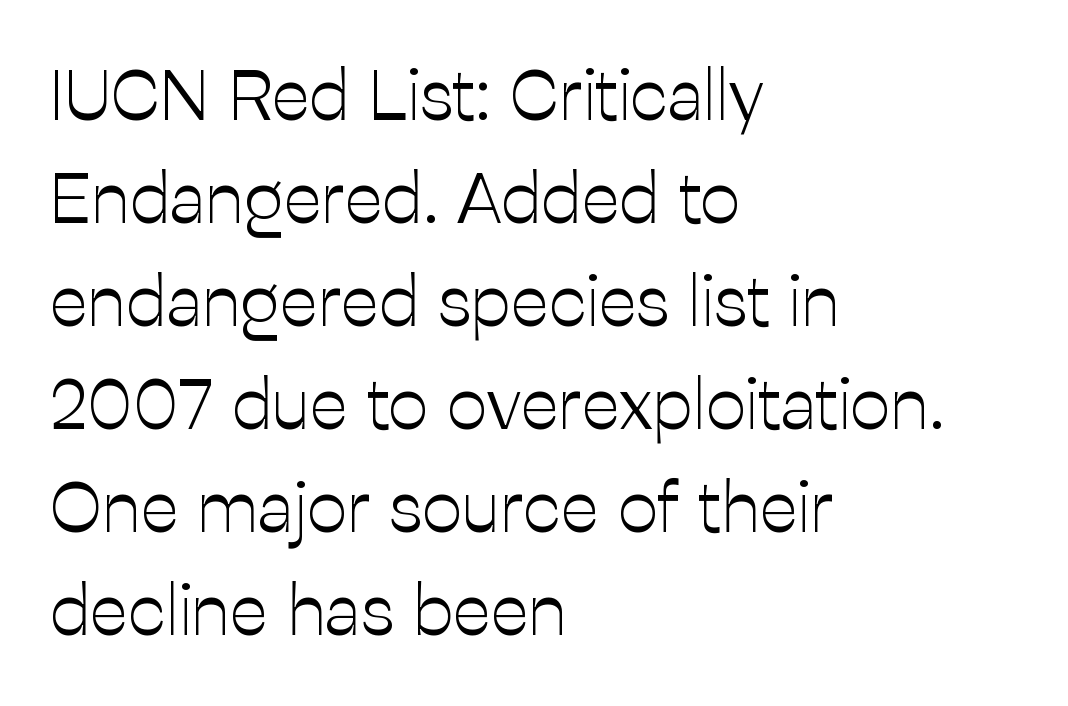
The image shows 71 px light sans-serif type, upright; set left-aligned, normal line spacing (1.45x), normal letter spacing, not underlined; low stroke contrast and a medium x-height.
